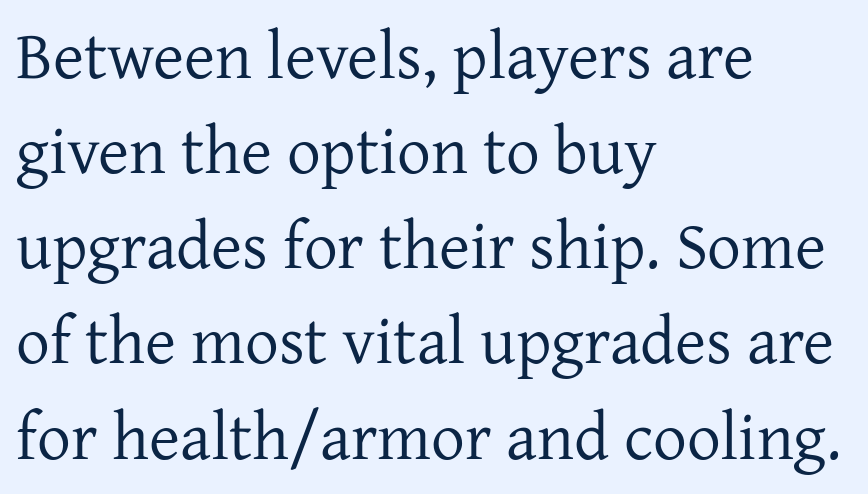
Standard letterfit; no display-style spreading of the glyphs. Do the characters align in a grid? No, the font is proportional. The area under the type is left untouched. Nothing heavy about these letters — not bold at all. Does the lettering tilt? It doesn't — this is upright.
